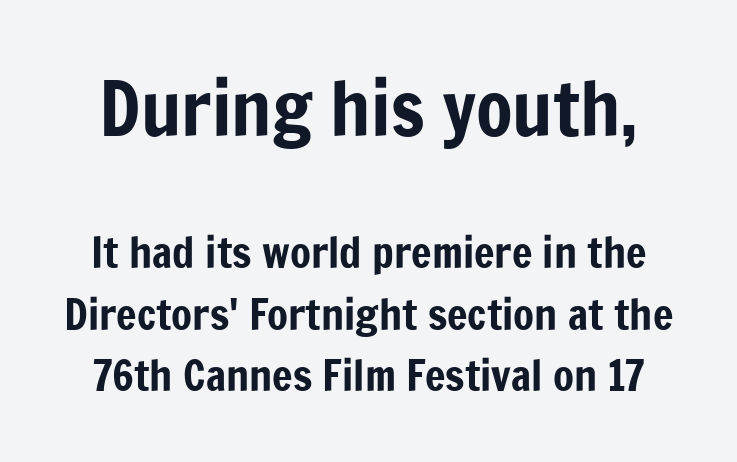
The image shows 75 px condensed sans-serif type, upright; set normal line spacing (1.43x), normal letter spacing, not underlined; the first (top) block is 1.74x larger; low stroke contrast and a medium x-height.
